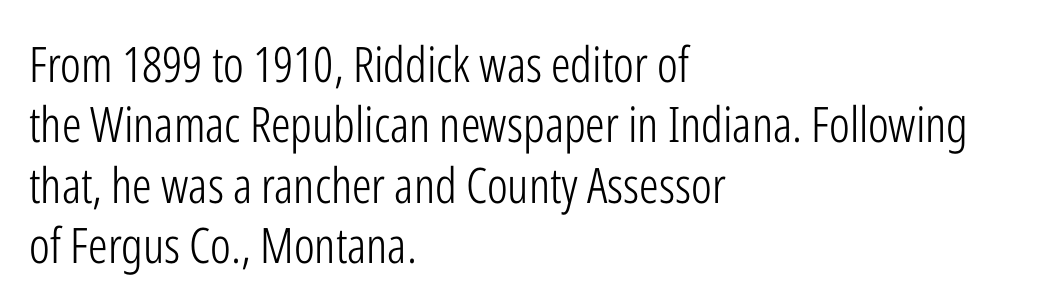
{"serif": "no", "italic": "no", "bold": "no", "weight": "light", "width": "condensed", "stroke_contrast": "low", "x_height": "medium", "monospaced": "no", "underline": "no", "align": "left", "line_spacing_ratio": 1.23, "letter_spacing": "normal", "letter_spacing_em": 0.0, "glyph_px": 49}
